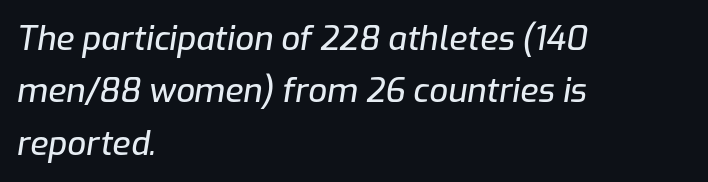
Q: Is the text italic (slanted)? A: Yes, it leans right by about 9 degrees.
Q: Is the text underlined? A: No.
Q: How is the paragraph aligned? A: Left-aligned.
Q: Is the spacing between letters normal or unusually wide? A: Normal.
Q: Is the spacing between lines tight, normal or loose? A: Normal.
Q: Width (condensed, normal, or wide)? A: Normal.
Q: Stroke contrast? A: Low.
Q: x-height? A: Medium.
Q: Monospaced? A: No.
